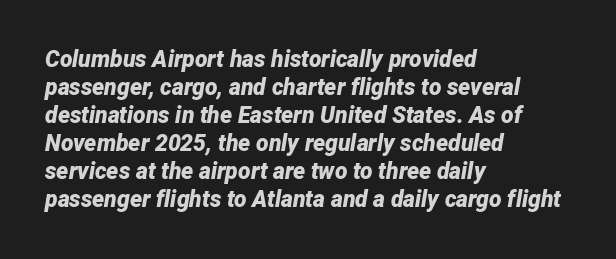
The image shows 23 px bold type, italic (leaning right); set left-aligned, line spacing 1.22x, normal letter spacing, not underlined.
